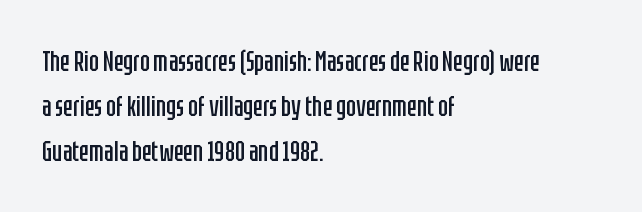
Characters follow at the spacing the type designer built in. Is the type heavy? It reads as light-to-regular instead. The letters stand straight up with perfectly vertical stems. Examine the stroke ends and you'll find no serifs. Notice how the passage keeps a crisp vertical edge on the left only. The rendering uses natural spacing where letterforms have individual widths.
